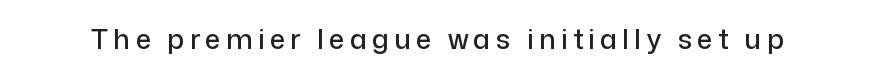
The image shows 28 px sans-serif type, upright; set not underlined; low stroke contrast and a medium x-height.
